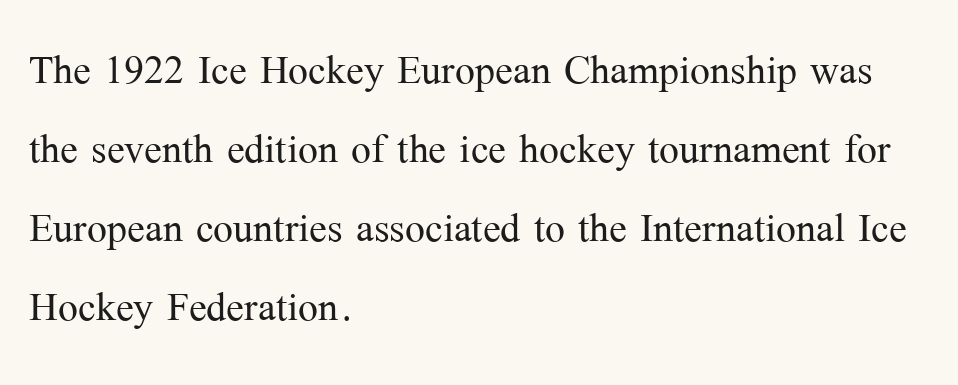
{"serif": "yes", "italic": "no", "bold": "no", "weight": "light", "width": "normal", "stroke_contrast": "medium", "x_height": "medium", "monospaced": "no", "underline": "no", "align": "left", "line_spacing": "normal", "line_spacing_ratio": 1.49, "letter_spacing": "normal", "letter_spacing_em": 0.0, "glyph_px": 53}
